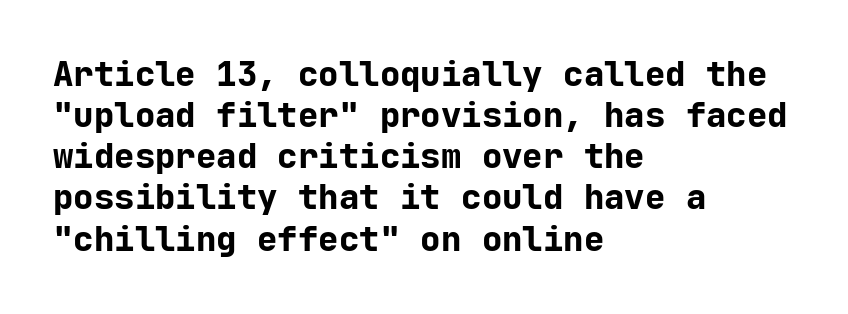
Teacher's note: observe the even left margin — that is flush-left alignment. Each letter, wide or thin by design, is forced into the same width here. Caption: bold face, heavy strokes. The passage shown is not underscored anywhere.
